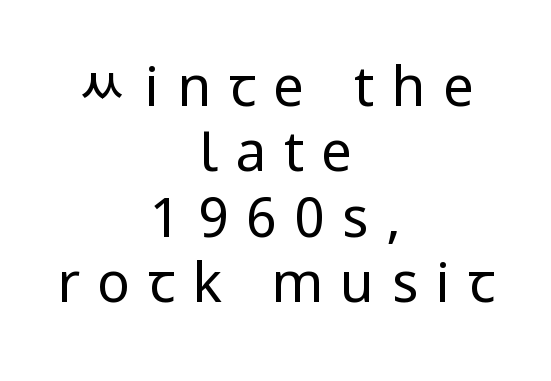
Heaviness? Minimal to ordinary, like unemphasized prose. The zone under the glyphs is completely vacant. Look at the tracking — it's clearly loosened, letters drifting apart. The typography opts for an upright posture over an oblique one. Observe the absence of serifs on each vertical stroke in this sample.
